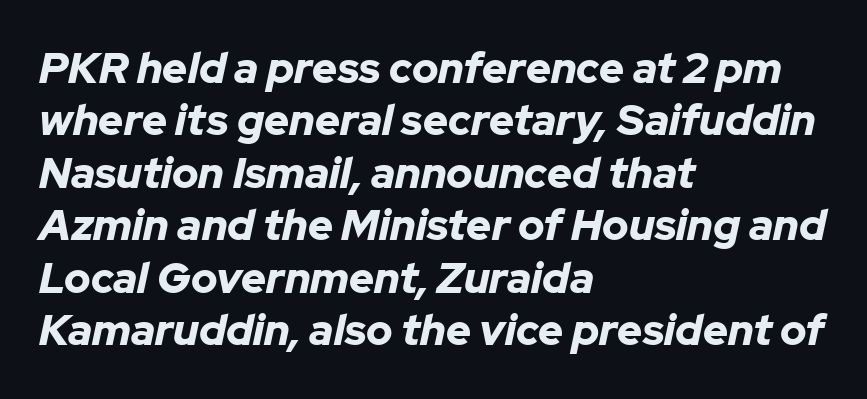
{"italic": "yes", "lean": "right", "slant_degrees": 12, "bold": "yes", "weight": "bold", "width": "normal", "stroke_contrast": "low", "x_height": "medium", "monospaced": "no", "underline": "no", "align": "left", "line_spacing_ratio": 1.22, "letter_spacing": "normal", "letter_spacing_em": 0.0, "glyph_px": 43}
